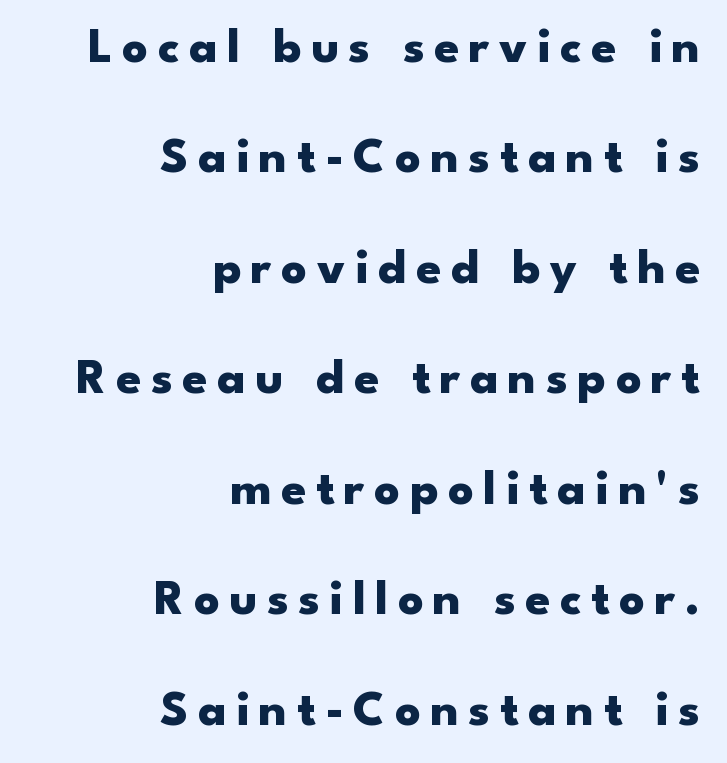
Q: Is the text bold? A: Yes.
Q: Is the text italic (slanted)? A: No, it is upright.
Q: Is the typeface a serif or a sans-serif typeface? A: Sans-serif.
Q: Is the text underlined? A: No.
Q: How is the paragraph aligned? A: Right-aligned.
Q: Is the spacing between lines tight, normal or loose? A: Loose.
Q: Width (condensed, normal, or wide)? A: Wide.
Q: Stroke contrast? A: Low.
Q: x-height? A: Small.
Q: Monospaced? A: No.
